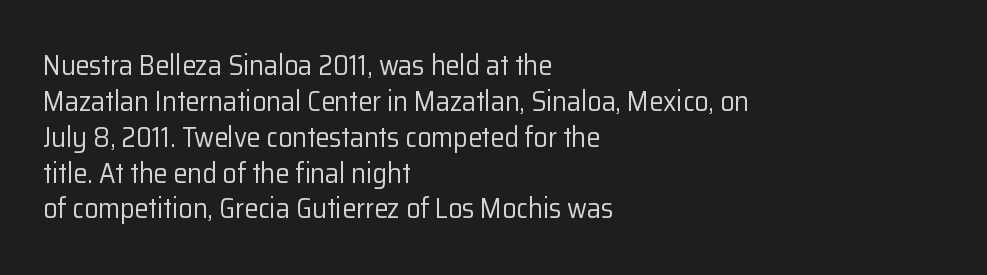
Q: Is the text bold? A: No.
Q: Is the text italic (slanted)? A: No, it is upright.
Q: Is the typeface a serif or a sans-serif typeface? A: Sans-serif.
Q: Is the text underlined? A: No.
Q: How is the paragraph aligned? A: Left-aligned.
Q: Is the spacing between letters normal or unusually wide? A: Normal.
Q: Is the spacing between lines tight, normal or loose? A: Normal.
Q: Width (condensed, normal, or wide)? A: Normal.
Q: Stroke contrast? A: Low.
Q: x-height? A: Medium.
Q: Monospaced? A: No.
